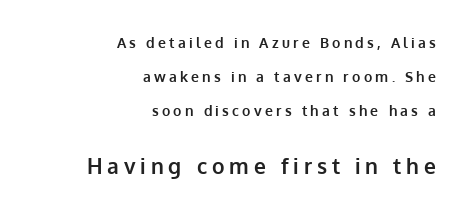
Compared with a flush-left layout, this one pins lines to the opposite, right side. The vertical gap from one line to the next is large. Typesetter's note: full bold, strokes at maximum text heaviness. The passage shown has open, widely tracked lettering throughout.
